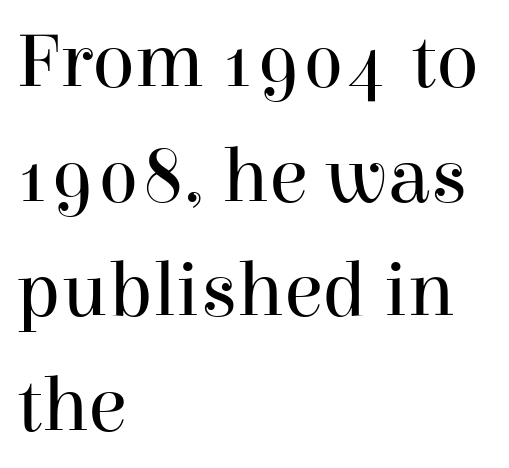
Q: Is the text bold? A: No.
Q: Is the text italic (slanted)? A: No, it is upright.
Q: Is the typeface a serif or a sans-serif typeface? A: Serif.
Q: Is the text underlined? A: No.
Q: How is the paragraph aligned? A: Left-aligned.
Q: Is the spacing between letters normal or unusually wide? A: Normal.
Q: Is the spacing between lines tight, normal or loose? A: Normal.
Q: Width (condensed, normal, or wide)? A: Normal.
Q: Stroke contrast? A: High.
Q: x-height? A: Medium.
Q: Monospaced? A: No.
